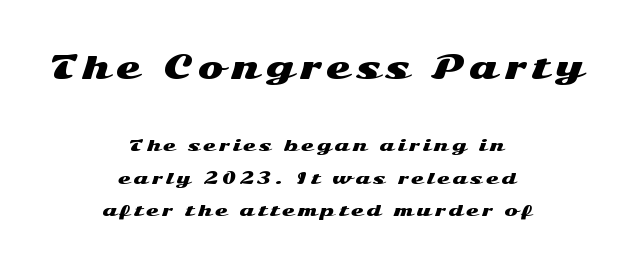
{"serif": "no", "width": "wide", "stroke_contrast": "medium", "x_height": "medium", "monospaced": "no", "underline": "no", "align": "center", "line_spacing": "loose", "line_spacing_ratio": 2.04, "letter_spacing": "wide", "letter_spacing_em": 0.2, "larger_block": "first", "size_ratio": 1.94, "glyph_px": 31}
